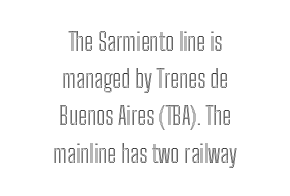
Q: Is the text italic (slanted)? A: No, it is upright.
Q: Is the text underlined? A: No.
Q: How is the paragraph aligned? A: Centered.
Q: Is the spacing between letters normal or unusually wide? A: Normal.
Q: Is the spacing between lines tight, normal or loose? A: Normal.
